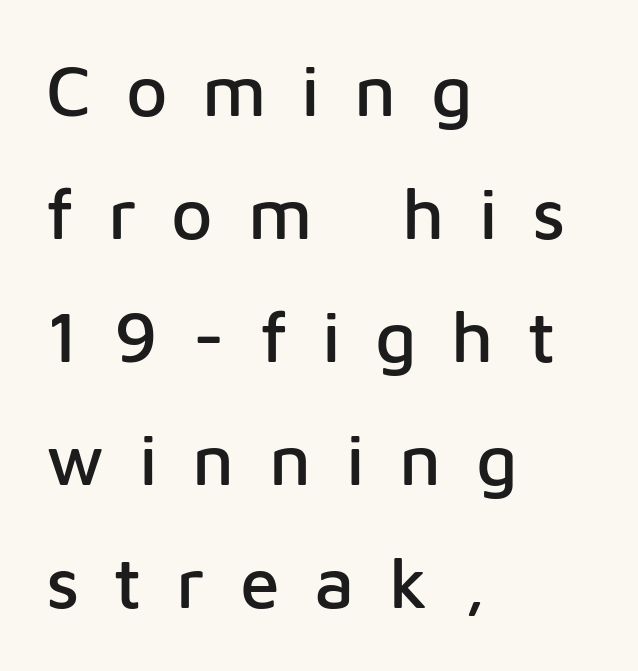
Q: Is the text italic (slanted)? A: No, it is upright.
Q: Is the typeface a serif or a sans-serif typeface? A: Sans-serif.
Q: Is the text underlined? A: No.
Q: How is the paragraph aligned? A: Left-aligned.
Q: Is the spacing between letters normal or unusually wide? A: Unusually wide.
Q: Width (condensed, normal, or wide)? A: Normal.
Q: Stroke contrast? A: Low.
Q: x-height? A: Medium.
Q: Monospaced? A: No.
